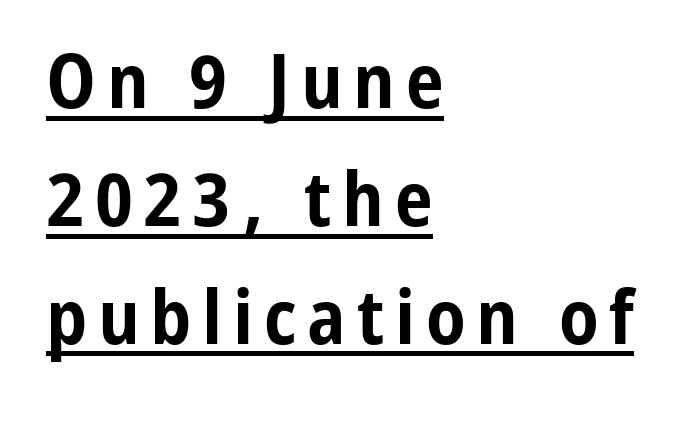
Q: Is the text bold? A: Yes.
Q: Is the text italic (slanted)? A: No, it is upright.
Q: Is the typeface a serif or a sans-serif typeface? A: Sans-serif.
Q: Is the text underlined? A: Yes.
Q: How is the paragraph aligned? A: Left-aligned.
Q: Is the spacing between lines tight, normal or loose? A: Normal.
Q: Width (condensed, normal, or wide)? A: Condensed.
Q: Stroke contrast? A: Low.
Q: x-height? A: Medium.
Q: Monospaced? A: No.
